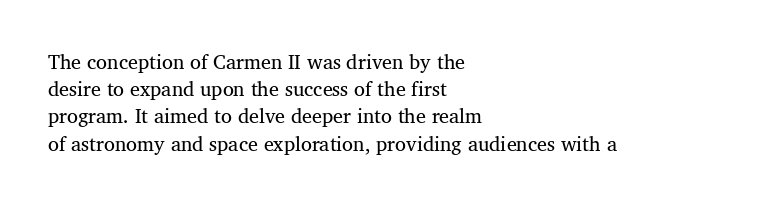
The image shows 20 px text type; set left-aligned, normal line spacing (1.36x), normal letter spacing, not underlined.
